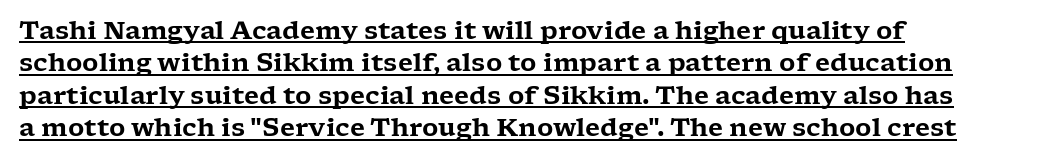
The image shows 25 px text type, upright; set left-aligned, normal line spacing (1.3x), normal letter spacing, underlined.
